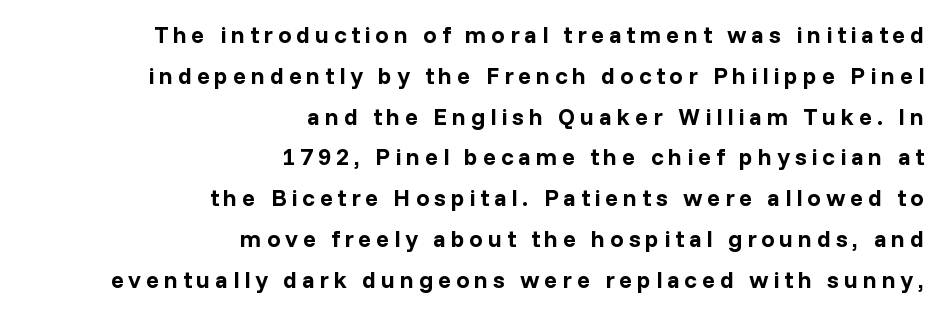
Q: Is the text bold? A: Yes.
Q: Is the text italic (slanted)? A: No, it is upright.
Q: Is the text underlined? A: No.
Q: How is the paragraph aligned? A: Right-aligned.
Q: Is the spacing between letters normal or unusually wide? A: Unusually wide.
Q: Is the spacing between lines tight, normal or loose? A: Normal.
